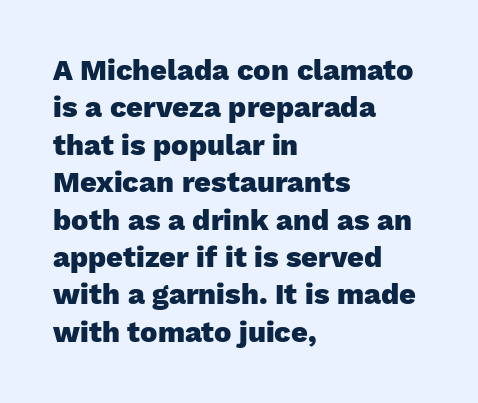
The image shows 29 px heavy sans-serif type, upright; set left-aligned, normal line spacing (1.29x), normal letter spacing, not underlined; low stroke contrast and a medium x-height.
